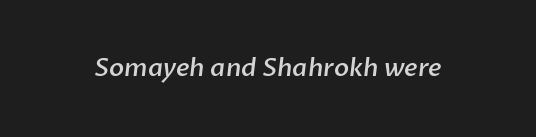
Look at the tracking — it's just the regular setting, nothing added. Type without underlining. Moderately thickened strokes mark this as semibold type.
